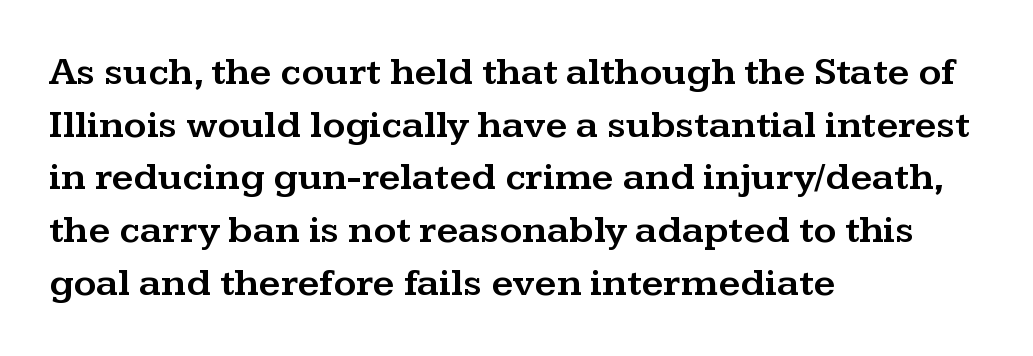
The image shows 39 px wide serif type, upright; set left-aligned, normal line spacing (1.35x), normal letter spacing, not underlined; medium stroke contrast and a medium x-height.
